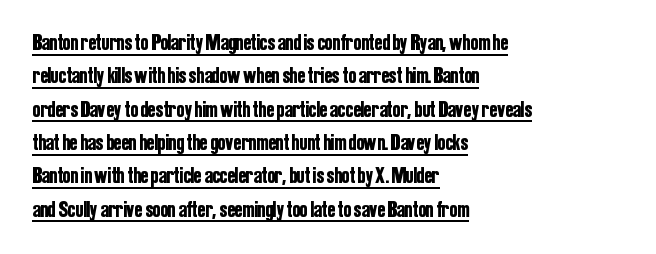
Q: Is the text italic (slanted)? A: No, it is upright.
Q: Is the text underlined? A: Yes.
Q: How is the paragraph aligned? A: Left-aligned.
Q: Is the spacing between letters normal or unusually wide? A: Normal.
Q: Is the spacing between lines tight, normal or loose? A: Normal.
